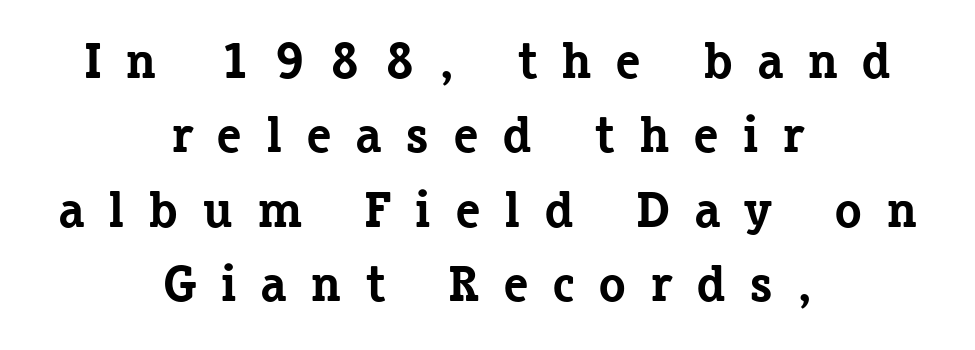
Q: Is the text bold? A: Yes.
Q: Is the text italic (slanted)? A: No, it is upright.
Q: Is the typeface a serif or a sans-serif typeface? A: Serif.
Q: Is the text underlined? A: No.
Q: How is the paragraph aligned? A: Centered.
Q: Is the spacing between letters normal or unusually wide? A: Unusually wide.
Q: Is the spacing between lines tight, normal or loose? A: Normal.
Q: Width (condensed, normal, or wide)? A: Normal.
Q: Stroke contrast? A: Low.
Q: x-height? A: Medium.
Q: Monospaced? A: No.
